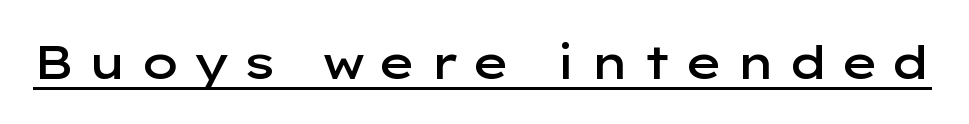
Is this a sans? Yes — the strokes have no serifs. Each line of the rendering has a horizontal stroke beneath the glyphs. Students, note that the glyphs here are deliberately spaced far apart. The letters advance in unequal steps, a hallmark of proportional type.
